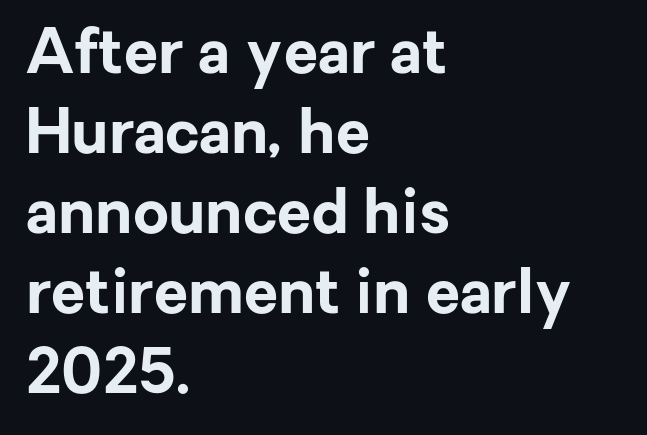
Horizontally, the lines are justified to the leading edge only. The glyphs have the mass of a bold cut. The specimen reads as upright at a glance. Line spacing here is normal.
